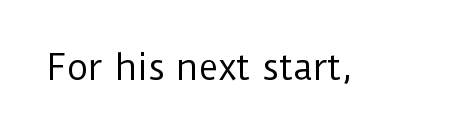
The rendering keeps characters at their native spacing. Serif or sans? Sans — the stroke terminals are bare. Heaviness? Minimal to ordinary, like unemphasized prose. This sample uses an upright cut, with every glyph sitting square on the baseline. Proportional: the letters do not fall into vertical columns. Glance below the letters and you will spot only blank space.
